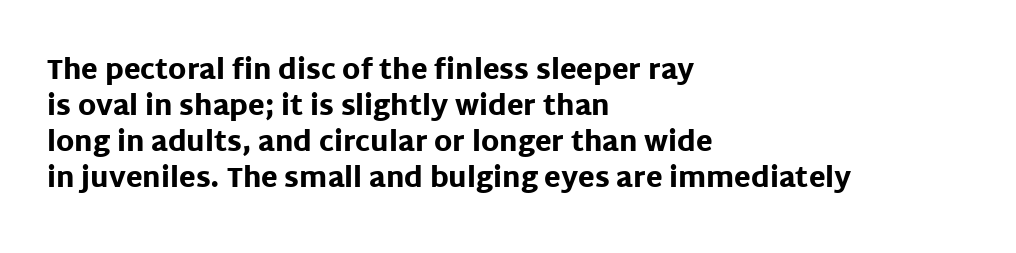
The image shows 27 px bold type, upright; set left-aligned, normal line spacing (1.33x), normal letter spacing, not underlined.
